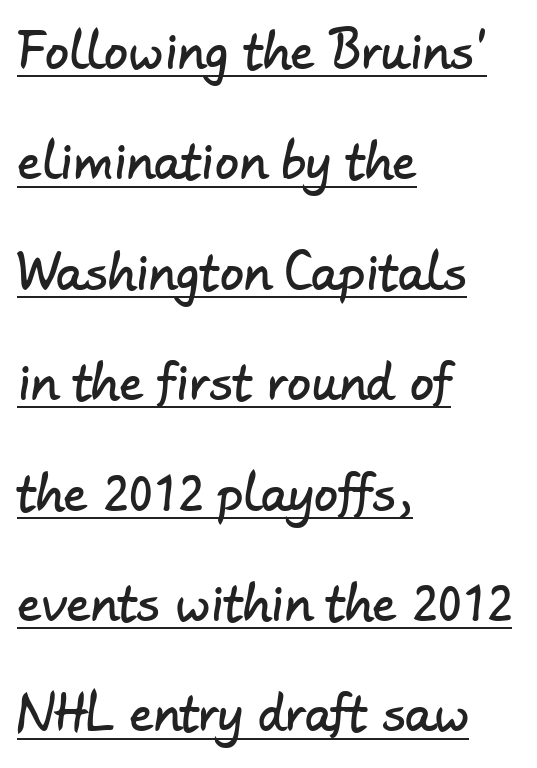
Q: Is the typeface a serif or a sans-serif typeface? A: Sans-serif.
Q: Is the text underlined? A: Yes.
Q: How is the paragraph aligned? A: Left-aligned.
Q: Is the spacing between letters normal or unusually wide? A: Normal.
Q: Is the spacing between lines tight, normal or loose? A: Loose.
Q: Width (condensed, normal, or wide)? A: Normal.
Q: Stroke contrast? A: Low.
Q: x-height? A: Small.
Q: Monospaced? A: No.
